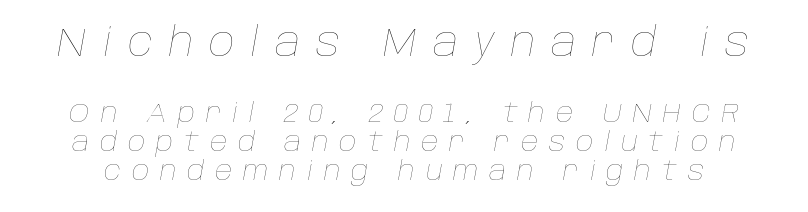
{"italic": "yes", "lean": "right", "slant_degrees": 10, "bold": "no", "weight": "thin", "width": "normal", "stroke_contrast": "low", "x_height": "large", "monospaced": "no", "underline": "no", "line_spacing": "tight", "line_spacing_ratio": 1.09, "letter_spacing": "wide", "letter_spacing_em": 0.4, "larger_block": "first", "size_ratio": 1.48, "glyph_px": 40}
